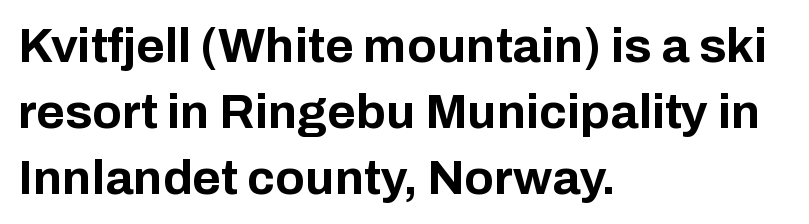
{"serif": "no", "italic": "no", "bold": "yes", "weight": "bold", "width": "normal", "stroke_contrast": "low", "x_height": "medium", "monospaced": "no", "underline": "no", "align": "left", "line_spacing": "normal", "line_spacing_ratio": 1.35, "letter_spacing": "normal", "letter_spacing_em": 0.0, "glyph_px": 49}
